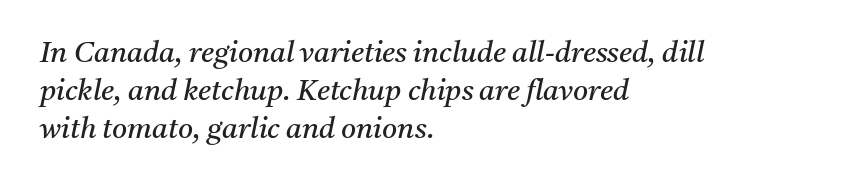
Q: Is the text bold? A: No.
Q: Is the text italic (slanted)? A: Yes, it leans right by about 11 degrees.
Q: Is the typeface a serif or a sans-serif typeface? A: Serif.
Q: Is the text underlined? A: No.
Q: How is the paragraph aligned? A: Left-aligned.
Q: Is the spacing between letters normal or unusually wide? A: Normal.
Q: Is the spacing between lines tight, normal or loose? A: Normal.
Q: Width (condensed, normal, or wide)? A: Normal.
Q: Stroke contrast? A: Medium.
Q: x-height? A: Medium.
Q: Monospaced? A: No.
